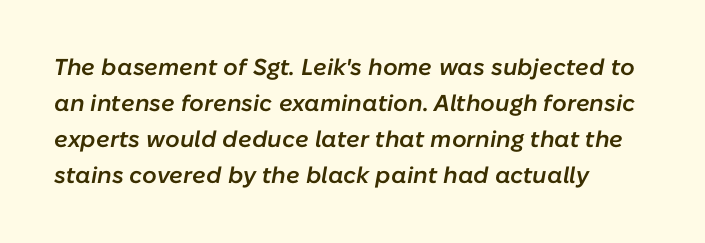
The image shows 23 px text type, italic (leaning right); set left-aligned, normal line spacing (1.57x), normal letter spacing, not underlined.
